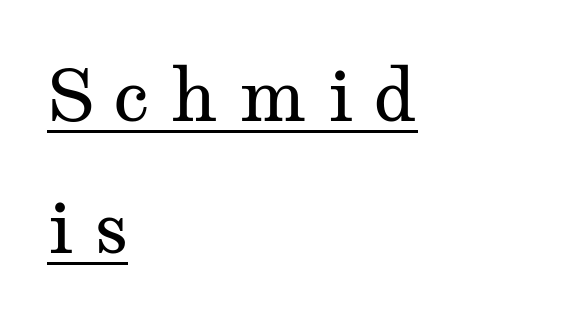
Q: Is the text bold? A: No.
Q: Is the text italic (slanted)? A: No, it is upright.
Q: Is the typeface a serif or a sans-serif typeface? A: Serif.
Q: Is the text underlined? A: Yes.
Q: How is the paragraph aligned? A: Left-aligned.
Q: Is the spacing between letters normal or unusually wide? A: Unusually wide.
Q: Width (condensed, normal, or wide)? A: Wide.
Q: Stroke contrast? A: Medium.
Q: x-height? A: Medium.
Q: Monospaced? A: No.
